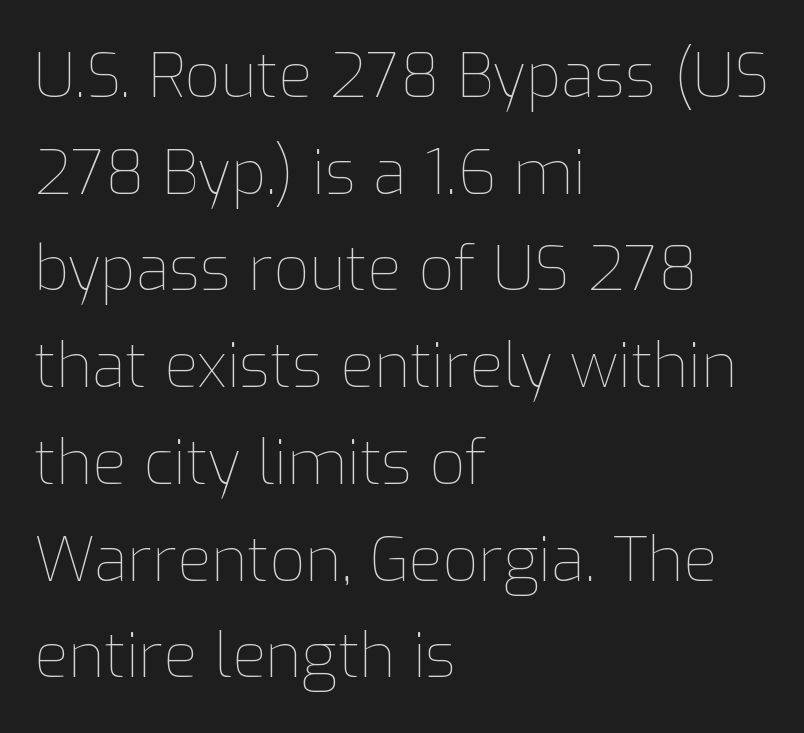
Q: Is the text bold? A: No.
Q: Is the text italic (slanted)? A: No, it is upright.
Q: Is the text underlined? A: No.
Q: How is the paragraph aligned? A: Left-aligned.
Q: Is the spacing between letters normal or unusually wide? A: Normal.
Q: Is the spacing between lines tight, normal or loose? A: Normal.
Q: Width (condensed, normal, or wide)? A: Normal.
Q: Stroke contrast? A: Low.
Q: x-height? A: Medium.
Q: Monospaced? A: No.
